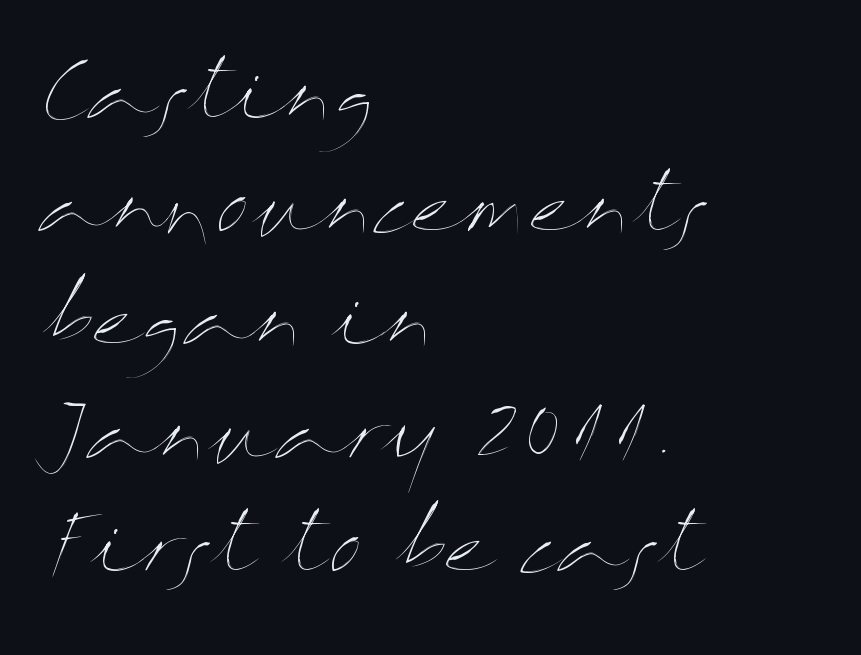
The image shows 77 px thin, wide type; set left-aligned, normal line spacing (1.47x), normal letter spacing, not underlined; medium stroke contrast and a medium x-height.
